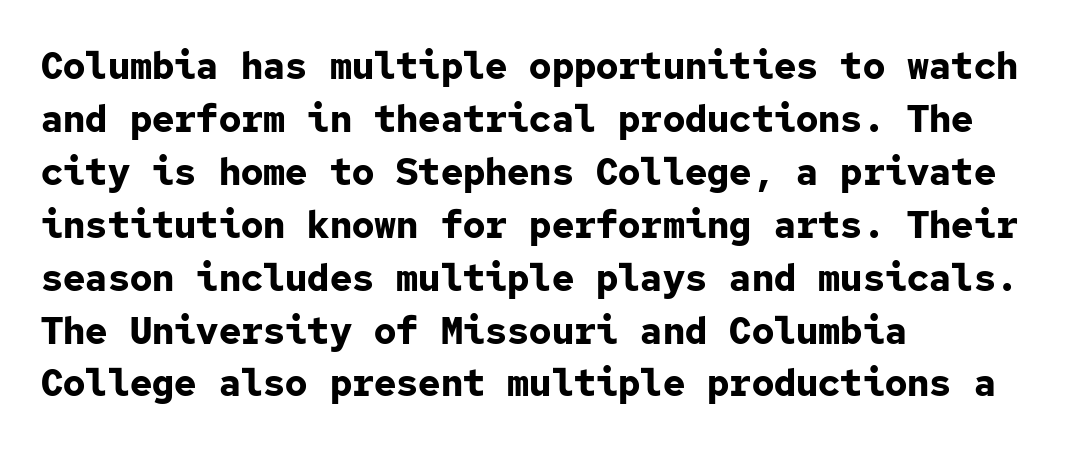
{"serif": "no", "italic": "no", "bold": "yes", "weight": "bold", "width": "normal", "stroke_contrast": "low", "x_height": "medium", "monospaced": "yes", "underline": "no", "align": "left", "line_spacing": "normal", "line_spacing_ratio": 1.43, "letter_spacing": "normal", "letter_spacing_em": 0.0, "glyph_px": 37}
